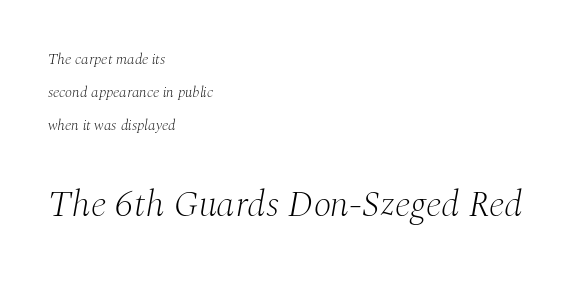
The image shows 37 px light serif type, italic (leaning right); set left-aligned, loose line spacing (2.19x), normal letter spacing, not underlined; the second (bottom) block is 2.47x larger; medium stroke contrast and a medium x-height.
